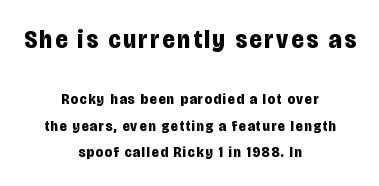
The face used here appears at its bigger size in the upper chunk. Does the lettering tilt? It doesn't — this is upright. Is the type bold? Yes — the strokes are clearly thick and heavy. The passage shown is not underscored anywhere. The lines in this sample share a center point and differ in where they start and stop.
